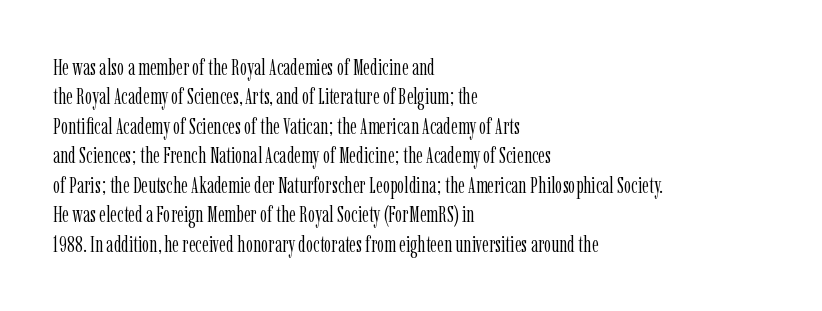
Q: Is the text bold? A: No.
Q: Is the text italic (slanted)? A: No, it is upright.
Q: Is the text underlined? A: No.
Q: How is the paragraph aligned? A: Left-aligned.
Q: Is the spacing between letters normal or unusually wide? A: Normal.
Q: Is the spacing between lines tight, normal or loose? A: Normal.
